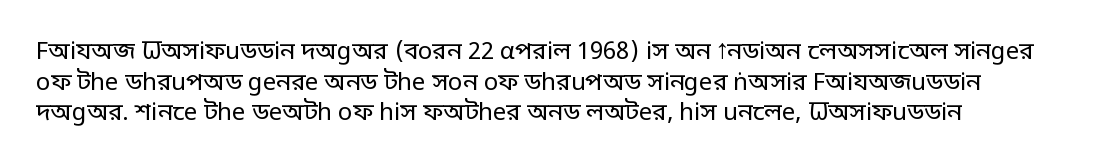
Q: Is the text bold? A: No.
Q: Is the text italic (slanted)? A: No, it is upright.
Q: Is the text underlined? A: No.
Q: Is the spacing between letters normal or unusually wide? A: Normal.
Q: Is the spacing between lines tight, normal or loose? A: Normal.
